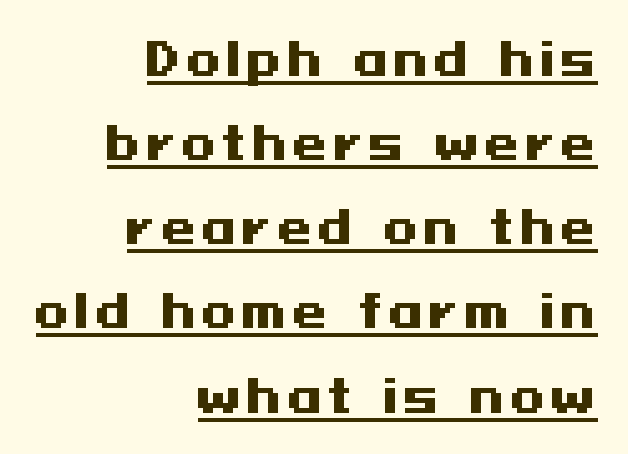
The image shows 45 px heavy, wide sans-serif type, upright; set right-aligned, line spacing 1.87x, underlined; medium stroke contrast and a medium x-height.
